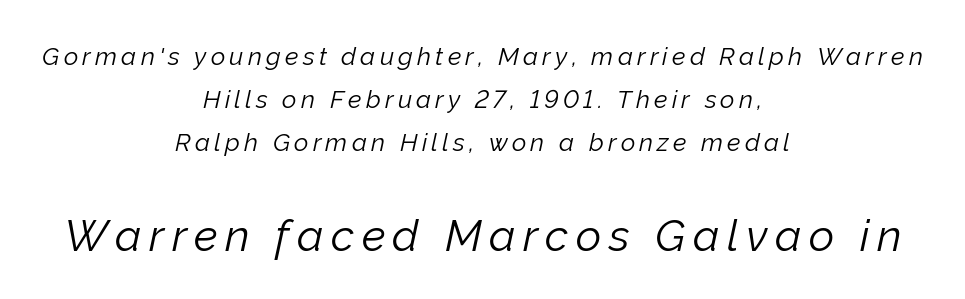
Q: Is the text bold? A: No.
Q: Is the text italic (slanted)? A: Yes, it leans right by about 12 degrees.
Q: Is the text underlined? A: No.
Q: How is the paragraph aligned? A: Centered.
Q: Which block of text is set in a larger size, the first (top) or the second (bottom)? A: The second (bottom) one.
Q: Width (condensed, normal, or wide)? A: Normal.
Q: Stroke contrast? A: Low.
Q: x-height? A: Medium.
Q: Monospaced? A: No.
